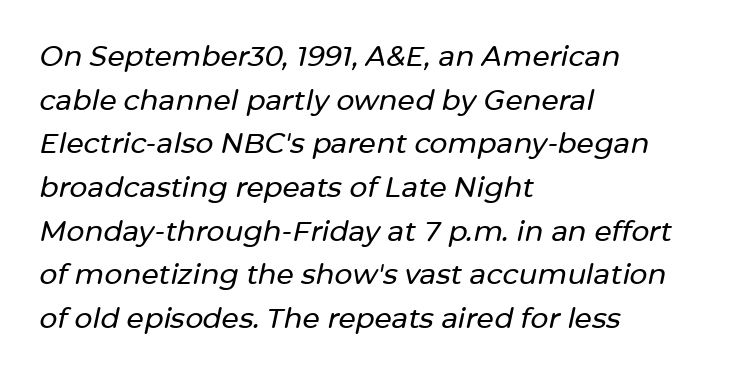
{"italic": "yes", "lean": "right", "slant_degrees": 12, "width": "normal", "stroke_contrast": "low", "x_height": "medium", "monospaced": "no", "underline": "no", "align": "left", "line_spacing": "normal", "line_spacing_ratio": 1.56, "letter_spacing": "normal", "letter_spacing_em": 0.0, "glyph_px": 28}
